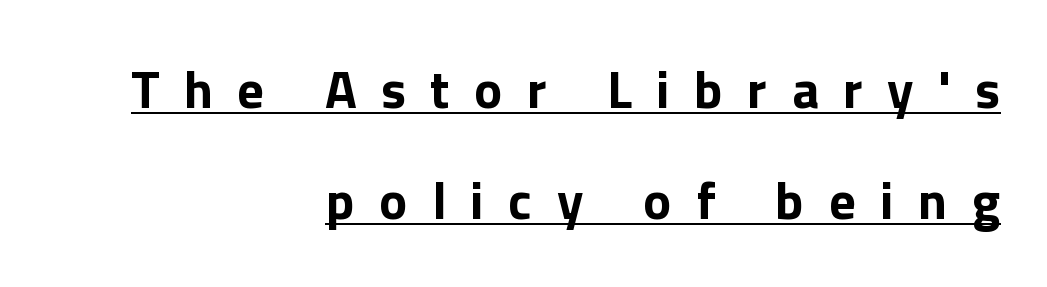
Has an underline been added? It has. Vertical strokes here are truly vertical. The paragraph shown leans on its right margin. The passage shown has open, widely tracked lettering throughout. These lines carry a lot of weight — the face is fully bold. The space between consecutive lines is lavish.
